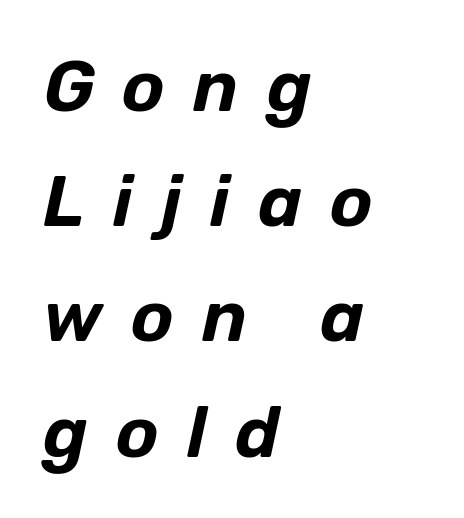
{"italic": "yes", "lean": "right", "slant_degrees": 12, "width": "normal", "stroke_contrast": "low", "x_height": "medium", "monospaced": "no", "underline": "no", "align": "left", "line_spacing": "normal", "line_spacing_ratio": 1.6, "letter_spacing": "wide", "letter_spacing_em": 0.39, "glyph_px": 72}
